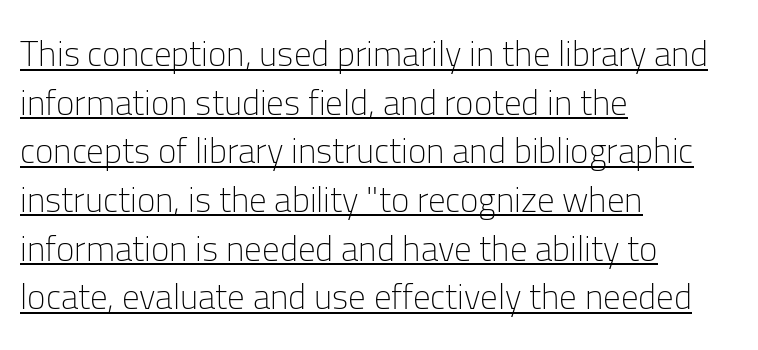
Whoever set this chose a conventional vertical rhythm. A typesetter would call this proportional, since set widths differ per character. Inter-character spacing is left at the font's built-in metrics. If you drew a line through each stem, it would be perfectly vertical. The designer went with a sans here, leaving each stem footless. If you drew a ruler down the left edge, every line would touch it.
